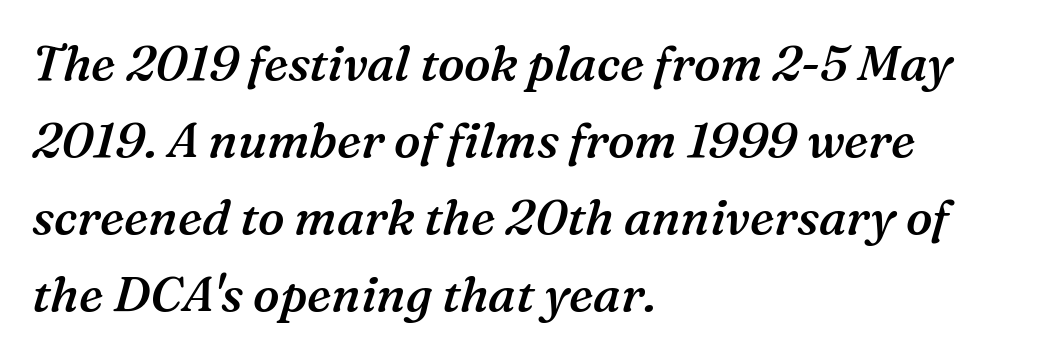
The image shows 49 px semibold serif type, italic (leaning right); set left-aligned, normal line spacing (1.57x), normal letter spacing, not underlined; medium stroke contrast and a medium x-height.
